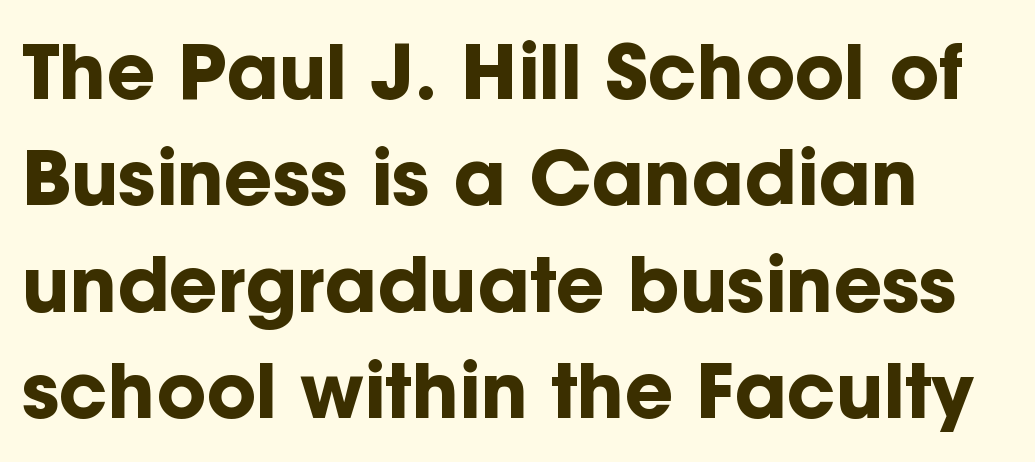
Q: Is the text bold? A: Yes.
Q: Is the text italic (slanted)? A: No, it is upright.
Q: Is the typeface a serif or a sans-serif typeface? A: Sans-serif.
Q: Is the text underlined? A: No.
Q: Is the spacing between letters normal or unusually wide? A: Normal.
Q: Is the spacing between lines tight, normal or loose? A: Normal.
Q: Width (condensed, normal, or wide)? A: Normal.
Q: Stroke contrast? A: Low.
Q: x-height? A: Medium.
Q: Monospaced? A: No.
